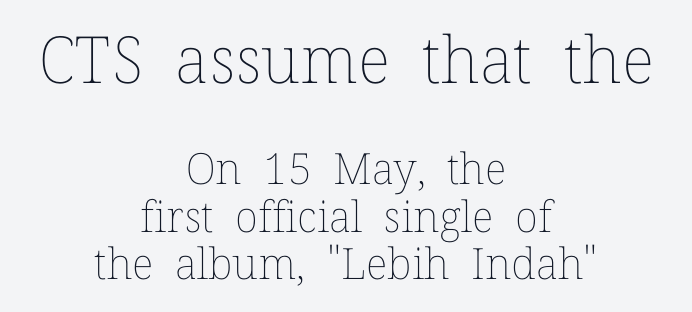
Q: Is the text bold? A: No.
Q: Is the text italic (slanted)? A: No, it is upright.
Q: Is the text underlined? A: No.
Q: How is the paragraph aligned? A: Centered.
Q: Is the spacing between letters normal or unusually wide? A: Normal.
Q: Is the spacing between lines tight, normal or loose? A: Tight.
Q: Which block of text is set in a larger size, the first (top) or the second (bottom)? A: The first (top) one.
Q: Width (condensed, normal, or wide)? A: Normal.
Q: Stroke contrast? A: Low.
Q: x-height? A: Medium.
Q: Monospaced? A: No.
